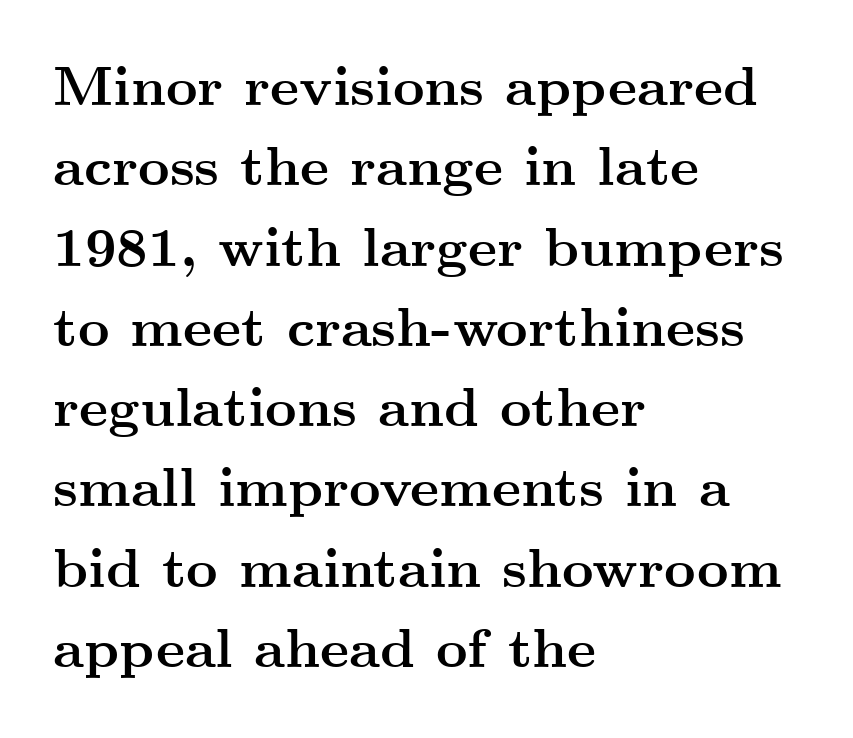
Caption: standard tracking, unaltered. This is serif lettering, the kind often seen in printed books. Line spacing here is normal. Plain, unruled lines of type. What weight is shown? A full bold with thick strokes.
